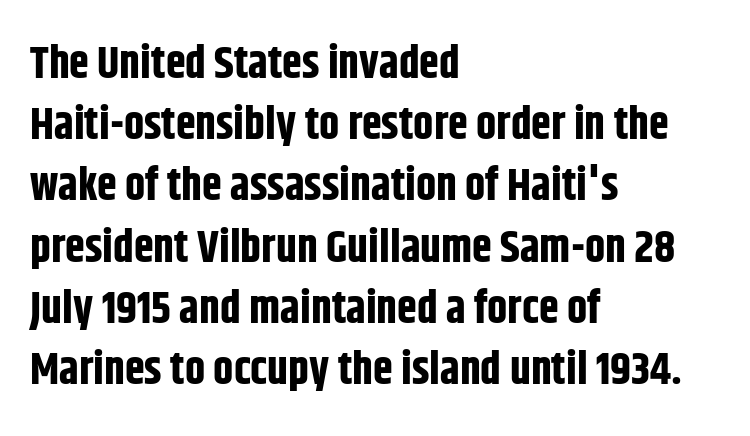
The image shows 45 px bold, condensed sans-serif type, upright; set left-aligned, normal line spacing (1.36x), normal letter spacing, not underlined; low stroke contrast and a large x-height.
